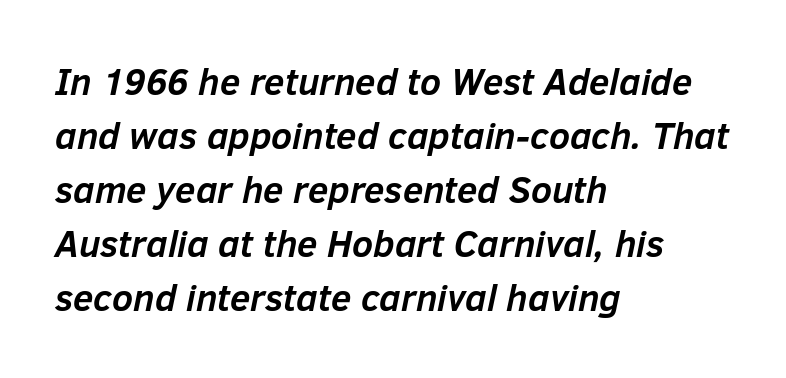
Here the glyphs are tracked normally, forming tight word shapes. The vertical gap from one line to the next is medium. Quick note: italic. Letters rest on an invisible, unmarked baseline. The lines are quadded left. Varying glyph widths throughout — classic text-font behaviour.
